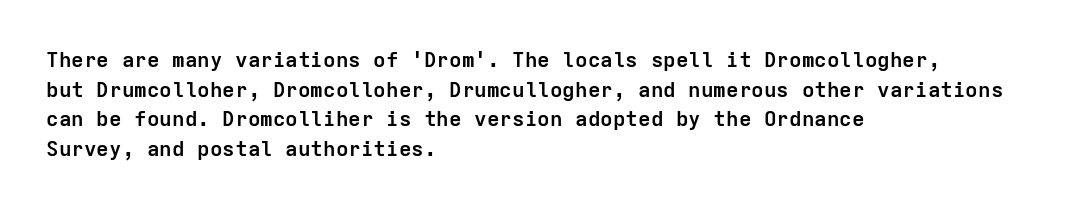
Q: Is the text bold? A: Yes.
Q: Is the text italic (slanted)? A: No, it is upright.
Q: Is the text underlined? A: No.
Q: How is the paragraph aligned? A: Left-aligned.
Q: Is the spacing between letters normal or unusually wide? A: Normal.
Q: Is the spacing between lines tight, normal or loose? A: Normal.
